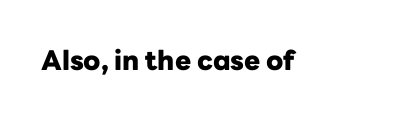
Q: Is the text bold? A: Yes.
Q: Is the text italic (slanted)? A: No, it is upright.
Q: Is the text underlined? A: No.
Q: Is the spacing between letters normal or unusually wide? A: Normal.
